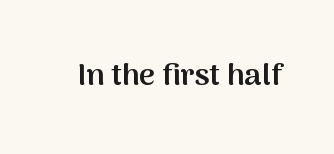
Notice the strokes are somewhat thickened but not fully heavy: this is a semibold. Clear beneath every line of the passage. Serifs: no, the terminals of the letterforms are clean. Upright lettering throughout. Nothing unusual about the tracking: characters are spaced as the font intends. The letters advance in unequal steps, a hallmark of proportional type.
